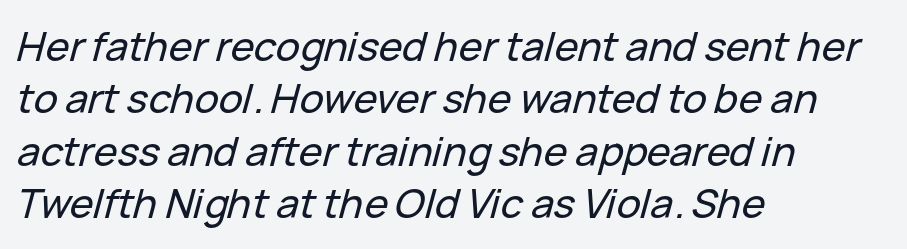
{"italic": "yes", "lean": "right", "slant_degrees": 15, "width": "normal", "stroke_contrast": "low", "x_height": "medium", "monospaced": "no", "underline": "no", "align": "left", "line_spacing": "normal", "line_spacing_ratio": 1.31, "letter_spacing": "normal", "letter_spacing_em": 0.0, "glyph_px": 40}
